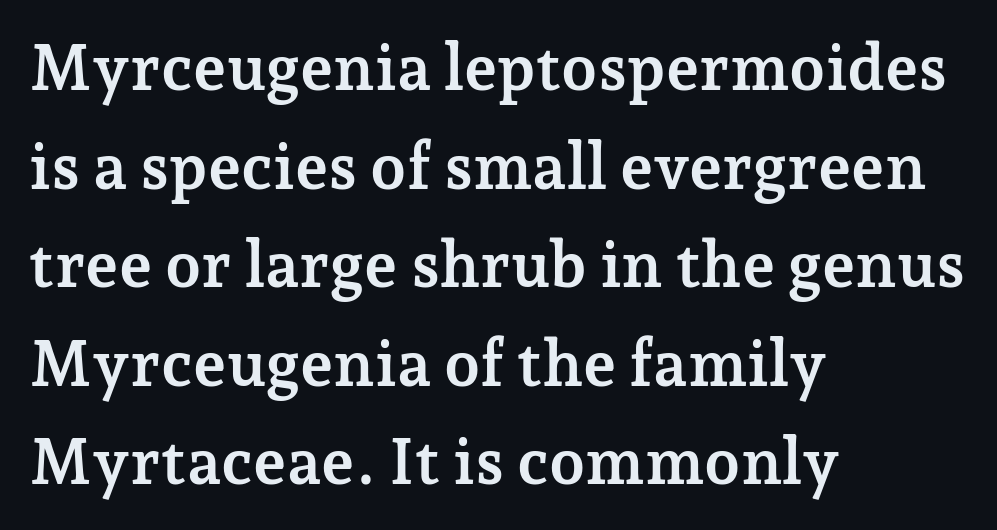
Q: Is the text bold? A: Yes.
Q: Is the text italic (slanted)? A: No, it is upright.
Q: Is the typeface a serif or a sans-serif typeface? A: Serif.
Q: Is the text underlined? A: No.
Q: How is the paragraph aligned? A: Left-aligned.
Q: Is the spacing between letters normal or unusually wide? A: Normal.
Q: Is the spacing between lines tight, normal or loose? A: Normal.
Q: Width (condensed, normal, or wide)? A: Normal.
Q: Stroke contrast? A: Low.
Q: x-height? A: Medium.
Q: Monospaced? A: No.
